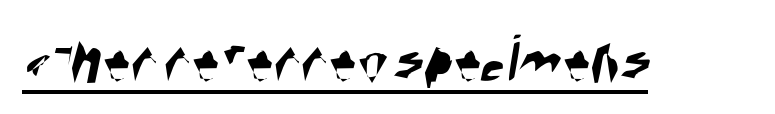
The image shows 69 px condensed sans-serif type; set normal letter spacing, underlined; high stroke contrast and a large x-height.
